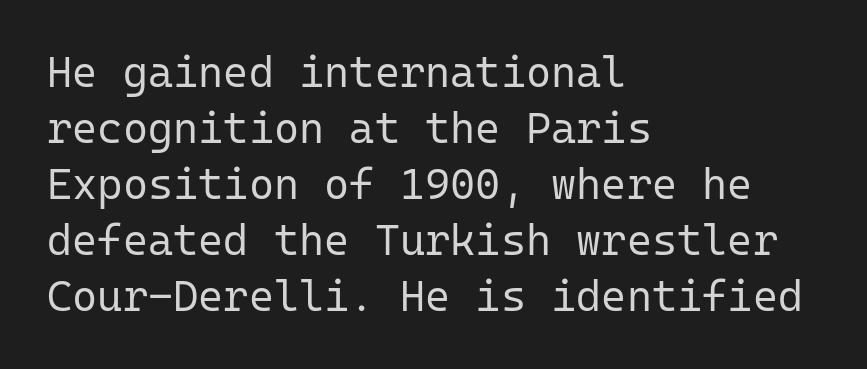
Q: Is the text bold? A: No.
Q: Is the text italic (slanted)? A: No, it is upright.
Q: Is the typeface a serif or a sans-serif typeface? A: Sans-serif.
Q: Is the text underlined? A: No.
Q: How is the paragraph aligned? A: Left-aligned.
Q: Is the spacing between letters normal or unusually wide? A: Normal.
Q: Is the spacing between lines tight, normal or loose? A: Normal.
Q: Width (condensed, normal, or wide)? A: Normal.
Q: Stroke contrast? A: Low.
Q: x-height? A: Medium.
Q: Monospaced? A: Yes.
